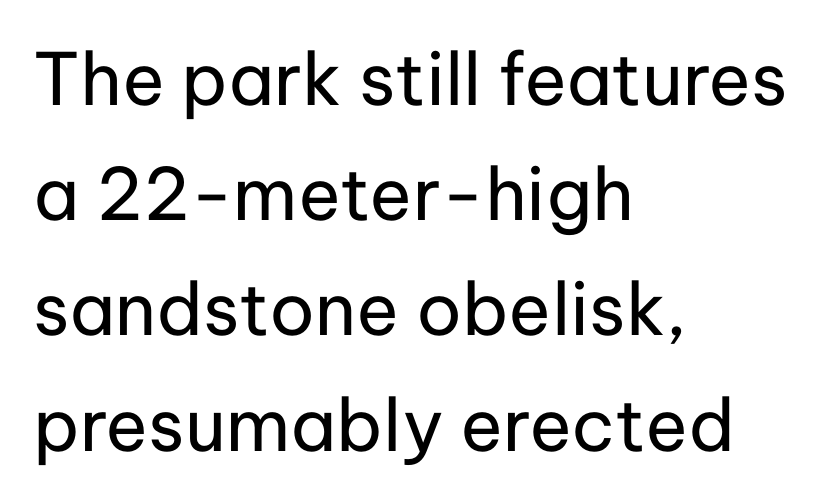
Each letter keeps its own natural width here, so spacing adapts to shape. This rendering features lettering with no underline. The rag falls on the right side of this text block. Typographically, this falls in the sans-serif category.
